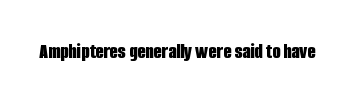
The letterforms sit shoulder to shoulder at normal distance. These lines were composed using upright roman letters. Check the space under the baseline: it is left empty. The sample has been set heavy, in full bold.
